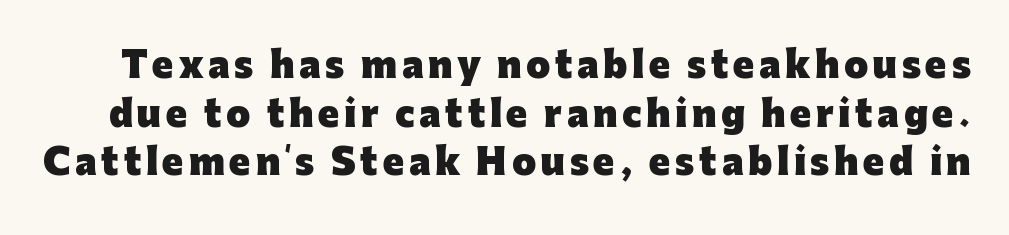
The image shows 35 px heavy sans-serif type, upright; set normal line spacing (1.39x), not underlined; low stroke contrast and a medium x-height.
